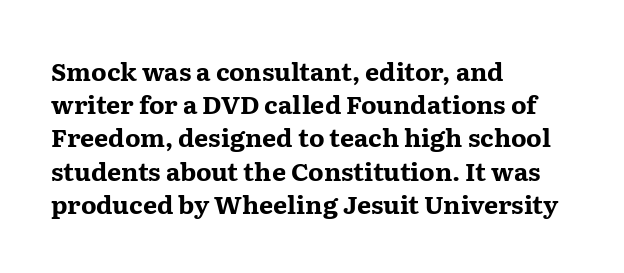
{"italic": "no", "bold": "yes", "underline": "no", "align": "left", "line_spacing": "normal", "line_spacing_ratio": 1.33, "letter_spacing": "normal", "letter_spacing_em": 0.0, "glyph_px": 25}
